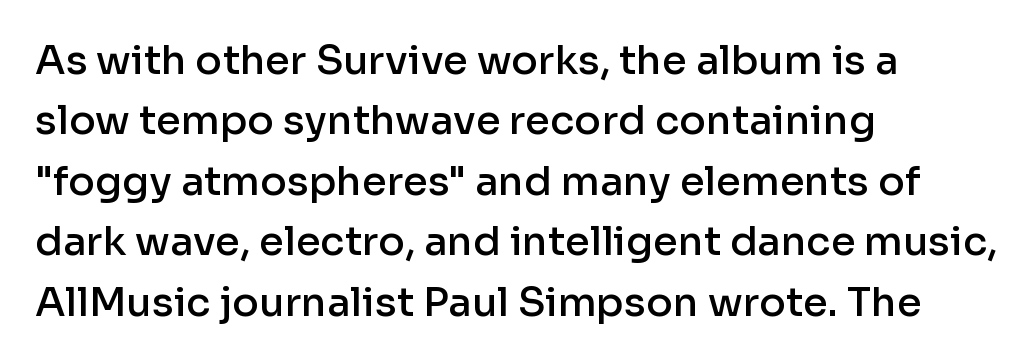
{"serif": "no", "italic": "no", "bold": "semi", "weight": "semibold", "width": "normal", "stroke_contrast": "low", "x_height": "medium", "monospaced": "no", "underline": "no", "align": "left", "line_spacing": "normal", "line_spacing_ratio": 1.51, "letter_spacing": "normal", "letter_spacing_em": 0.0, "glyph_px": 40}
